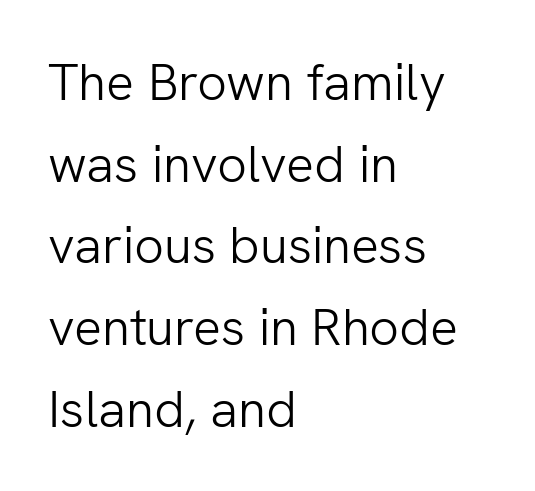
Q: Is the text bold? A: No.
Q: Is the text italic (slanted)? A: No, it is upright.
Q: Is the typeface a serif or a sans-serif typeface? A: Sans-serif.
Q: Is the text underlined? A: No.
Q: How is the paragraph aligned? A: Left-aligned.
Q: Is the spacing between letters normal or unusually wide? A: Normal.
Q: Is the spacing between lines tight, normal or loose? A: Normal.
Q: Width (condensed, normal, or wide)? A: Normal.
Q: Stroke contrast? A: Low.
Q: x-height? A: Medium.
Q: Monospaced? A: No.
